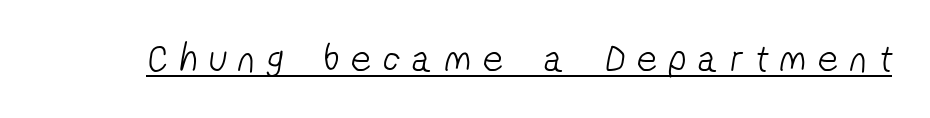
{"serif": "no", "bold": "no", "weight": "light", "width": "condensed", "stroke_contrast": "low", "x_height": "medium", "monospaced": "no", "underline": "yes", "letter_spacing": "wide", "letter_spacing_em": 0.32, "glyph_px": 39}
